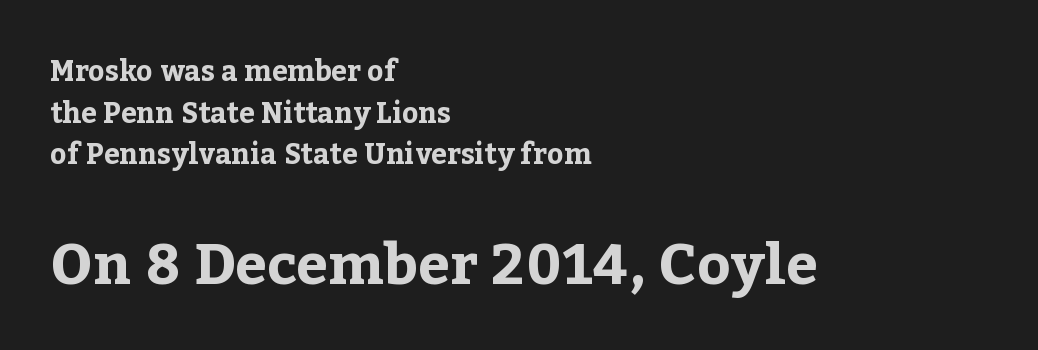
The image shows 57 px bold serif type, upright; set left-aligned, normal line spacing (1.49x), normal letter spacing, not underlined; the second (bottom) block is 2.04x larger; low stroke contrast and a medium x-height.
